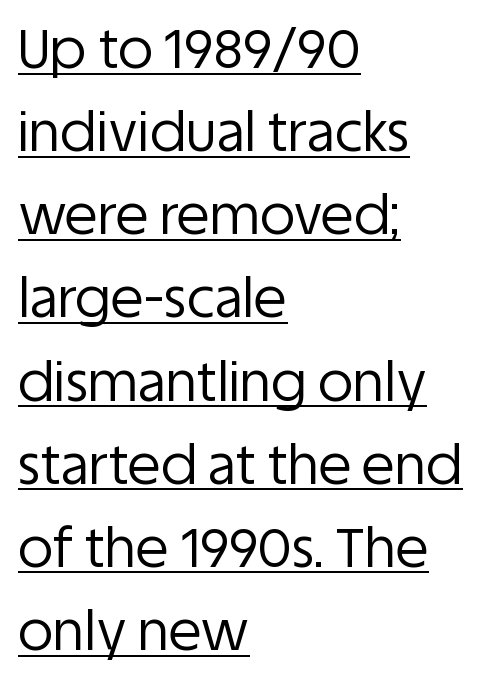
The image shows 54 px regular-weight sans-serif type, upright; set left-aligned, normal line spacing (1.54x), normal letter spacing, underlined; low stroke contrast and a large x-height.
